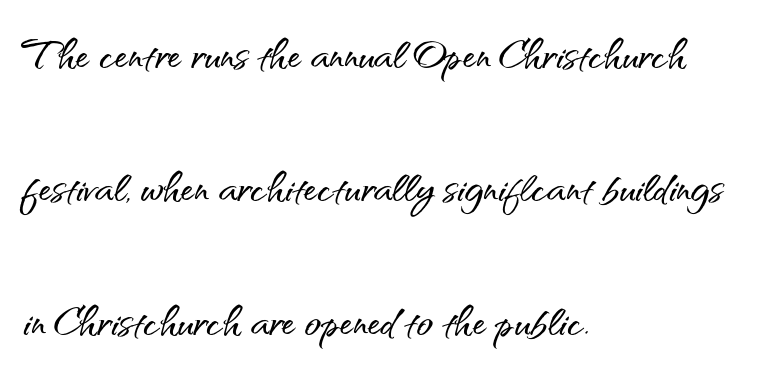
Every row of glyphs begins at an identical x-position on the left. Each new line begins a long way beneath the previous one. The passage shown is typed in a proportional face where columns would drift. Type style note: lacks serifs. The gaps between neighbouring characters are ordinary and unremarkable.
